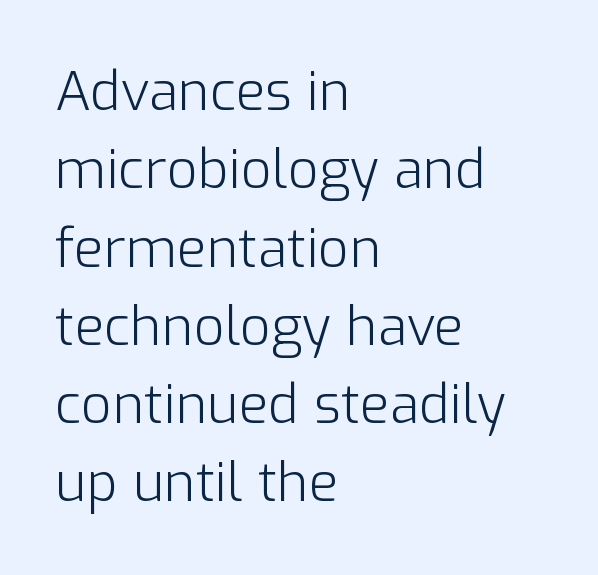
{"serif": "no", "italic": "no", "bold": "no", "weight": "light", "width": "normal", "stroke_contrast": "low", "x_height": "medium", "monospaced": "no", "underline": "no", "align": "left", "line_spacing": "normal", "line_spacing_ratio": 1.45, "letter_spacing": "normal", "letter_spacing_em": 0.0, "glyph_px": 54}
